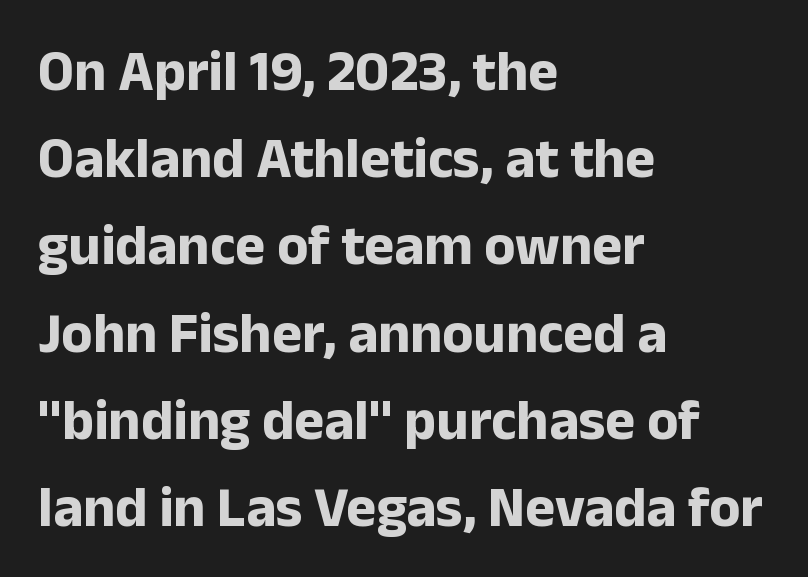
Q: Is the text bold? A: Yes.
Q: Is the text italic (slanted)? A: No, it is upright.
Q: Is the typeface a serif or a sans-serif typeface? A: Sans-serif.
Q: Is the text underlined? A: No.
Q: How is the paragraph aligned? A: Left-aligned.
Q: Is the spacing between letters normal or unusually wide? A: Normal.
Q: Is the spacing between lines tight, normal or loose? A: Normal.
Q: Width (condensed, normal, or wide)? A: Normal.
Q: Stroke contrast? A: Low.
Q: x-height? A: Medium.
Q: Monospaced? A: No.
